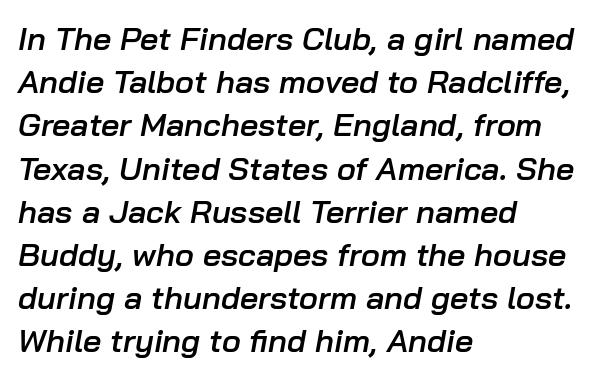
Q: Is the text bold? A: Semi-bold.
Q: Is the text italic (slanted)? A: Yes, it leans right by about 10 degrees.
Q: Is the text underlined? A: No.
Q: How is the paragraph aligned? A: Left-aligned.
Q: Is the spacing between letters normal or unusually wide? A: Normal.
Q: Is the spacing between lines tight, normal or loose? A: Normal.
Q: Width (condensed, normal, or wide)? A: Normal.
Q: Stroke contrast? A: Low.
Q: x-height? A: Medium.
Q: Monospaced? A: No.
